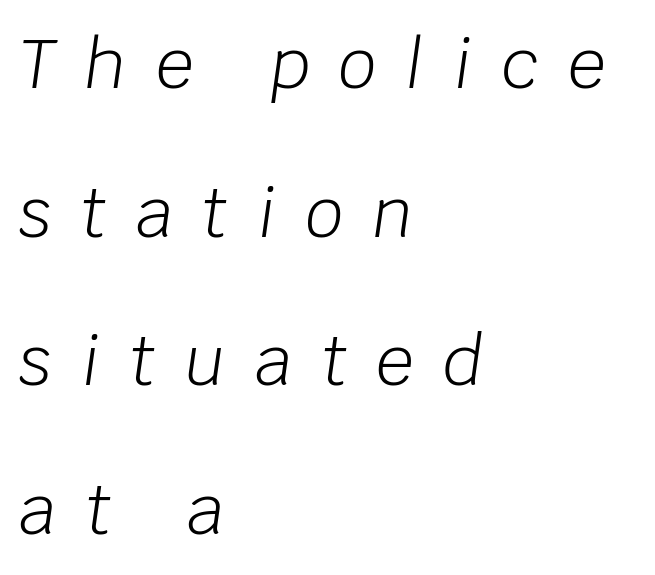
{"italic": "yes", "lean": "right", "slant_degrees": 8, "bold": "no", "weight": "light", "width": "normal", "stroke_contrast": "low", "x_height": "large", "monospaced": "no", "underline": "no", "align": "left", "line_spacing": "loose", "line_spacing_ratio": 2.22, "letter_spacing": "wide", "letter_spacing_em": 0.44, "glyph_px": 67}
